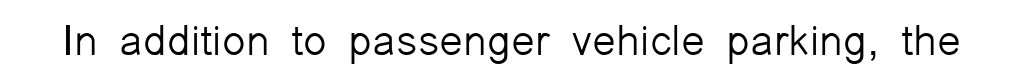
Q: Is the text bold? A: No.
Q: Is the text italic (slanted)? A: No, it is upright.
Q: Is the typeface a serif or a sans-serif typeface? A: Sans-serif.
Q: Is the text underlined? A: No.
Q: Is the spacing between letters normal or unusually wide? A: Normal.
Q: Width (condensed, normal, or wide)? A: Normal.
Q: Stroke contrast? A: Low.
Q: x-height? A: Medium.
Q: Monospaced? A: No.
